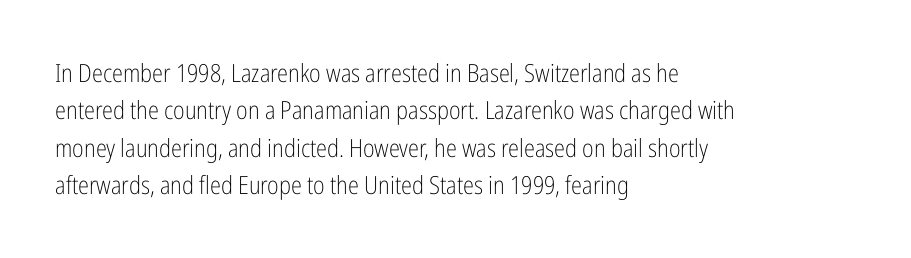
In CSS terms this would be text-align: left. Descenders are the only things crossing below the line. One glance says typical: line gaps are just what's usual. This is the regular roman posture of the typeface.
